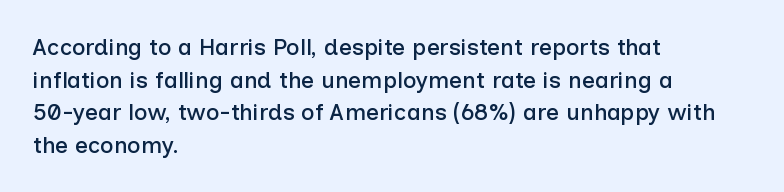
All the whitespace from short lines collects on the right. Standard letterfit; no display-style spreading of the glyphs. The area under the type is left untouched. Characters remain perfectly vertical along every line. If you measured baseline to baseline, you'd find a middling distance.
